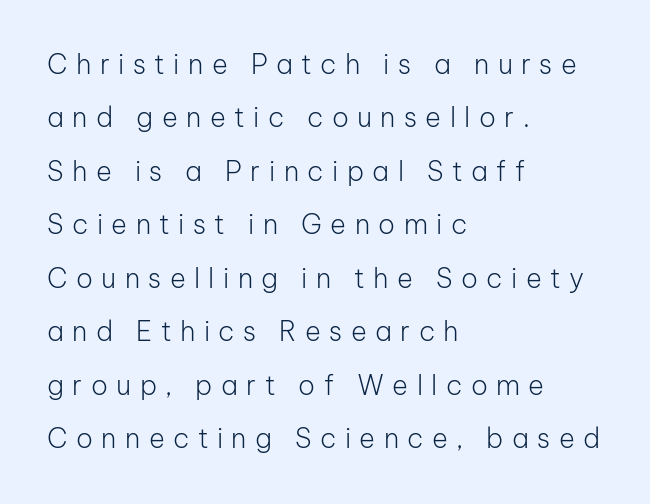
These lines stand farther apart than default settings would place them. Ascenders rise straight up at ninety degrees. Words float on clear page, feet unadorned. The text block is weighted toward the left margin, trailing off unevenly rightward. Letters have the restrained weight of plain body copy at most. The passage shown has open, widely tracked lettering throughout.
